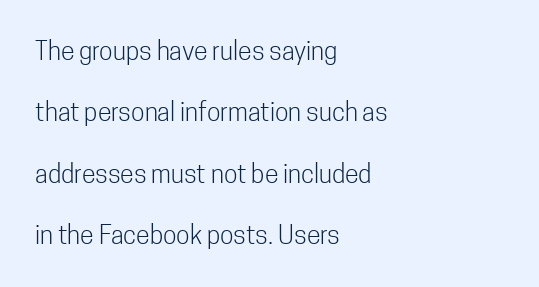
The image shows 25 px text type, upright; set left-aligned, loose line spacing (2.46x), normal letter spacing, not underlined.
